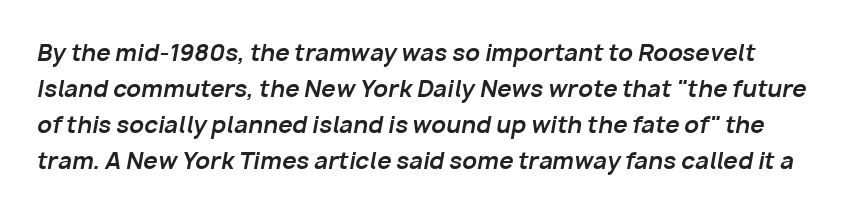
Emphasis-style slanted type is in use. What stands out about the letter spacing? Nothing — it is the standard amount. Strong, thick strokes mark this as bold type. Nobody drew a line under any word here. Each new line begins a customary step beneath the previous one.
